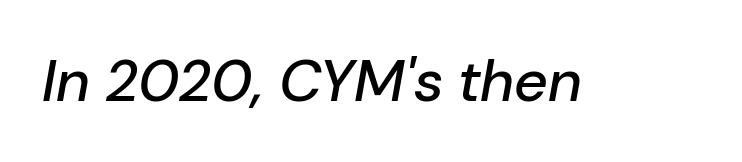
The whole block is typeset with a tilt. Compared with typical body copy, the letter spacing here is the same. The foot of each line stays bare and open. These lines are rendered in a variable-pitch font.
